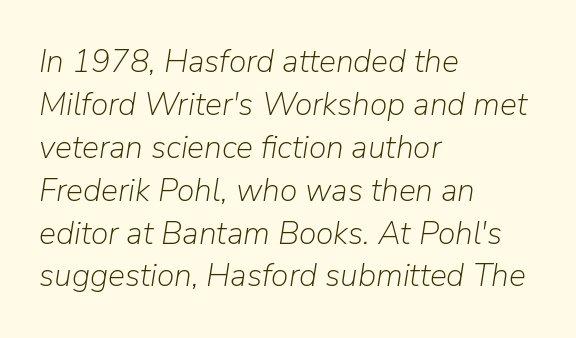
{"italic": "yes", "lean": "right", "slant_degrees": 9, "bold": "no", "weight": "light", "width": "normal", "stroke_contrast": "low", "x_height": "medium", "monospaced": "no", "underline": "no", "align": "left", "line_spacing": "normal", "line_spacing_ratio": 1.34, "letter_spacing": "normal", "letter_spacing_em": 0.0, "glyph_px": 32}
